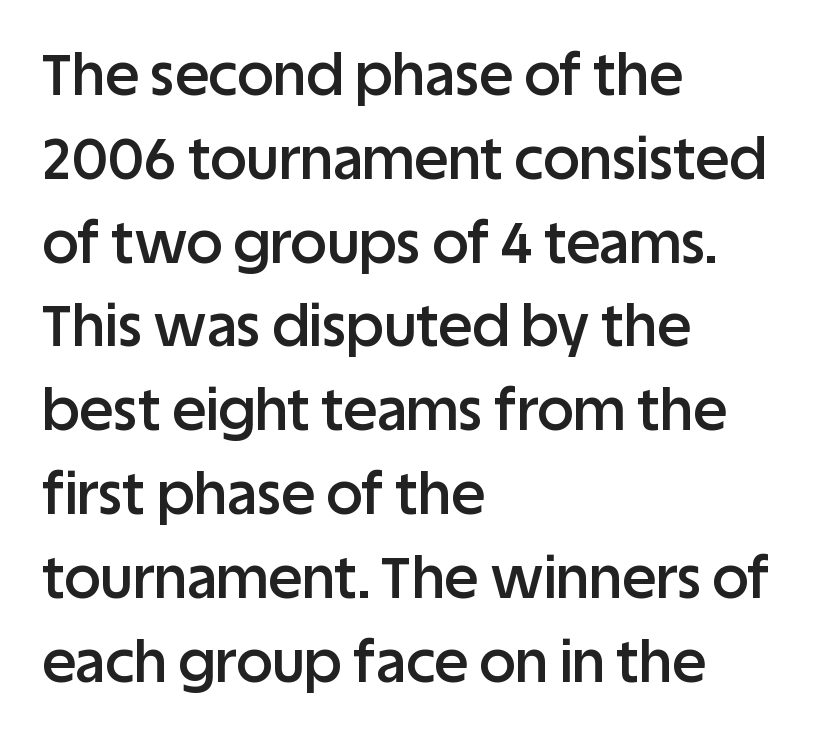
Descenders hang freely into open space. The glyphs have the mass of a demibold cut, below bold. Horizontal bands of white between lines are of average thickness. This is sans-serif lettering, the kind often seen on screens and signage.
